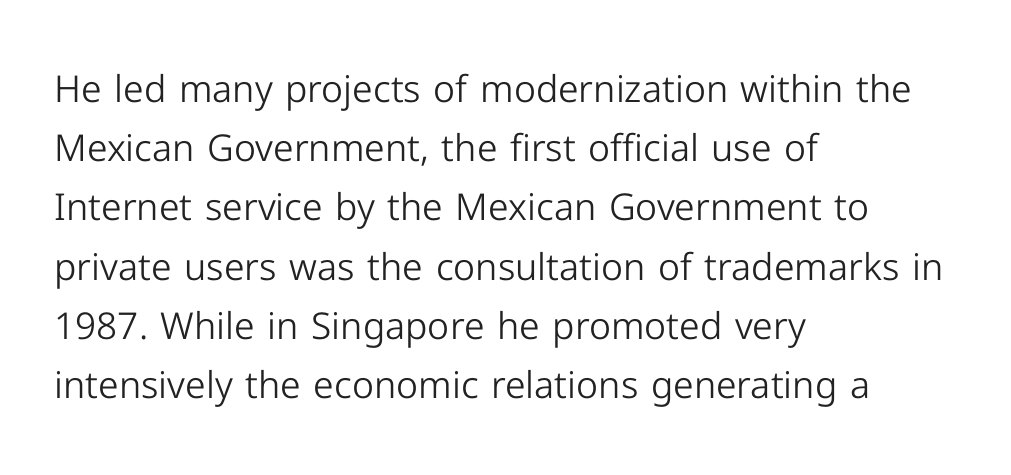
Q: Is the text bold? A: No.
Q: Is the text italic (slanted)? A: No, it is upright.
Q: Is the typeface a serif or a sans-serif typeface? A: Sans-serif.
Q: Is the text underlined? A: No.
Q: How is the paragraph aligned? A: Left-aligned.
Q: Is the spacing between letters normal or unusually wide? A: Normal.
Q: Is the spacing between lines tight, normal or loose? A: Normal.
Q: Width (condensed, normal, or wide)? A: Normal.
Q: Stroke contrast? A: Low.
Q: x-height? A: Medium.
Q: Monospaced? A: No.
